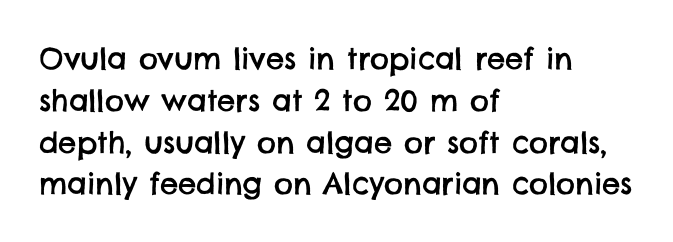
The image shows 29 px sans-serif type; set left-aligned, normal line spacing (1.44x), normal letter spacing, not underlined; low stroke contrast and a large x-height.
